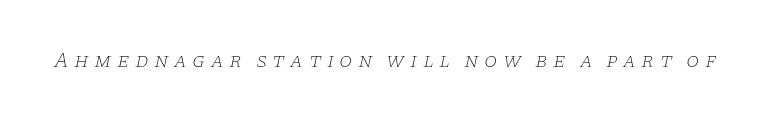
Nothing heavy about these letters — not bold at all. The letters are spread apart with noticeably loose tracking. The font's italic variant was chosen for this text. Descenders are the only things crossing below the line.
